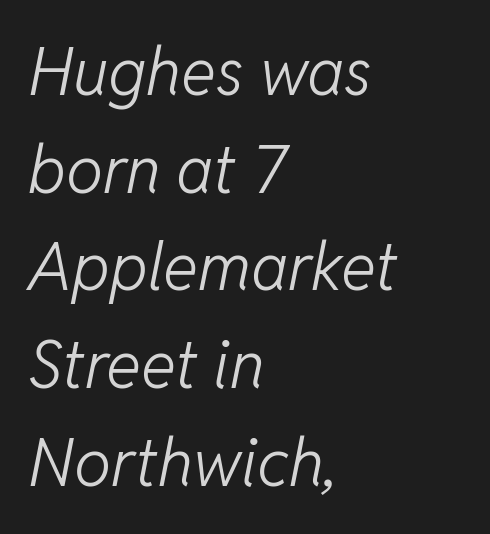
A typesetter would call this zero additional tracking. Slant detected: the letters are inclined. The foot of each line stays bare and open. Letters have the restrained weight of plain body copy at most.
